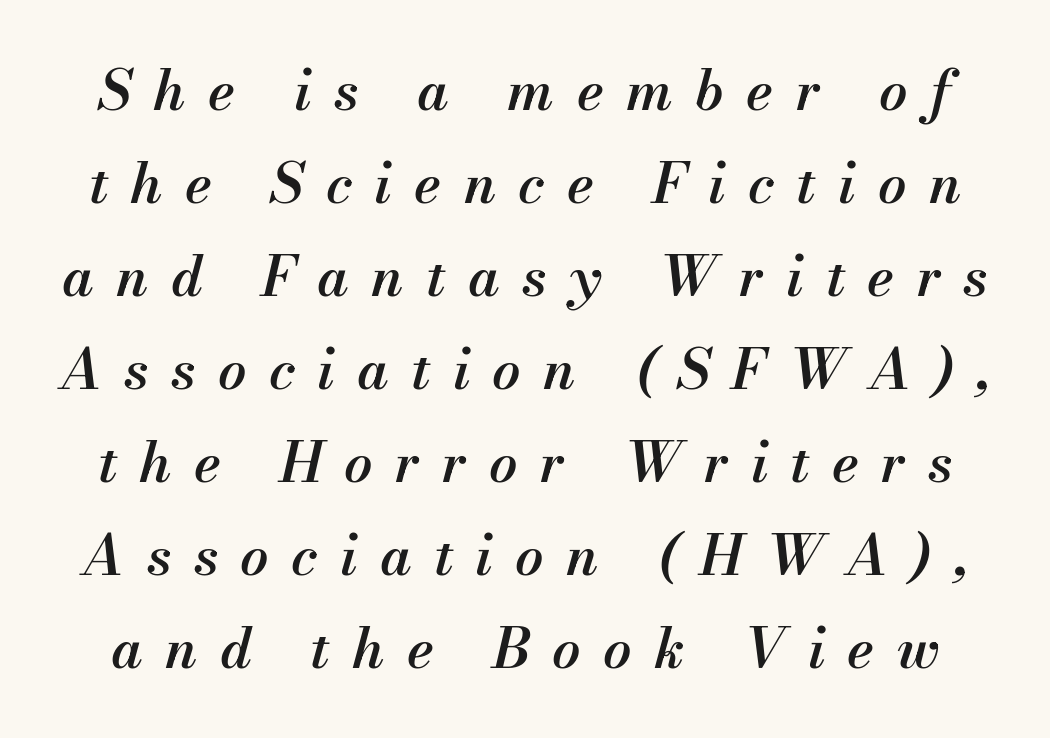
Here the designer chose a conventional face with non-uniform glyph widths. The passage shown is semibold, sitting just below true bold. Designer's note — italics engaged. The horizontal fit of the characters is loose and conspicuously gappy.
